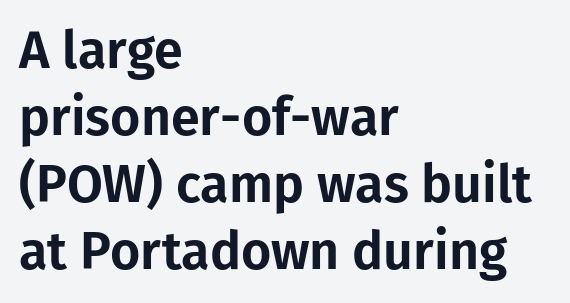
The zone under the glyphs is completely vacant. Is the letter spacing exaggerated? No — it looks like the ordinary default. Are there feet on the stems? There aren't — it's a sans. All the whitespace from short lines collects on the right. The space between consecutive lines is moderate. Upright lettering throughout.
